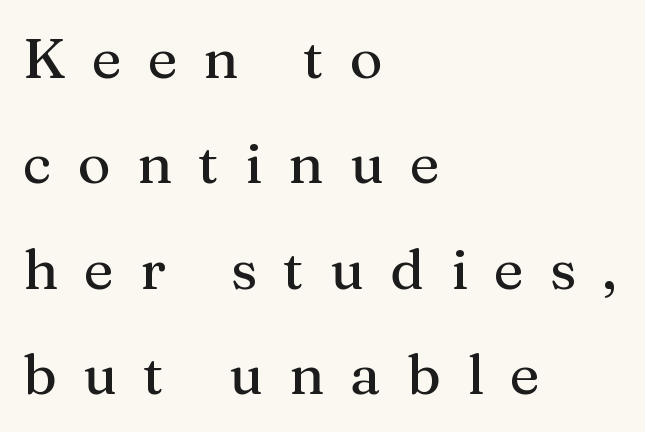
{"serif": "yes", "italic": "no", "width": "normal", "stroke_contrast": "medium", "x_height": "medium", "monospaced": "no", "underline": "no", "align": "left", "line_spacing_ratio": 1.88, "letter_spacing": "wide", "letter_spacing_em": 0.47, "glyph_px": 56}
